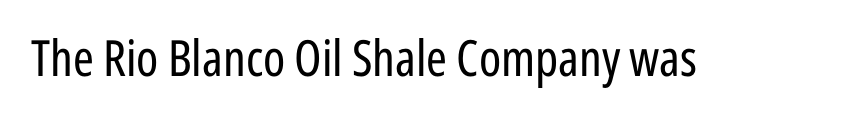
{"serif": "no", "italic": "no", "bold": "no", "weight": "regular", "width": "condensed", "stroke_contrast": "low", "x_height": "medium", "monospaced": "no", "underline": "no", "letter_spacing": "normal", "letter_spacing_em": 0.0, "glyph_px": 50}
